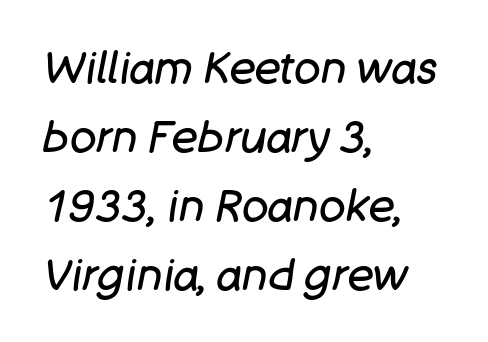
The image shows 44 px regular-weight type, italic (leaning right); set left-aligned, normal line spacing (1.57x), normal letter spacing, not underlined; low stroke contrast and a large x-height.
